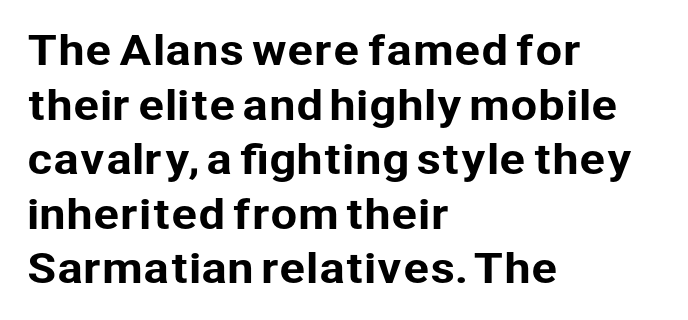
Q: Is the text italic (slanted)? A: No, it is upright.
Q: Is the typeface a serif or a sans-serif typeface? A: Sans-serif.
Q: Is the text underlined? A: No.
Q: How is the paragraph aligned? A: Left-aligned.
Q: Is the spacing between letters normal or unusually wide? A: Normal.
Q: Is the spacing between lines tight, normal or loose? A: Normal.
Q: Width (condensed, normal, or wide)? A: Normal.
Q: Stroke contrast? A: Low.
Q: x-height? A: Medium.
Q: Monospaced? A: No.
